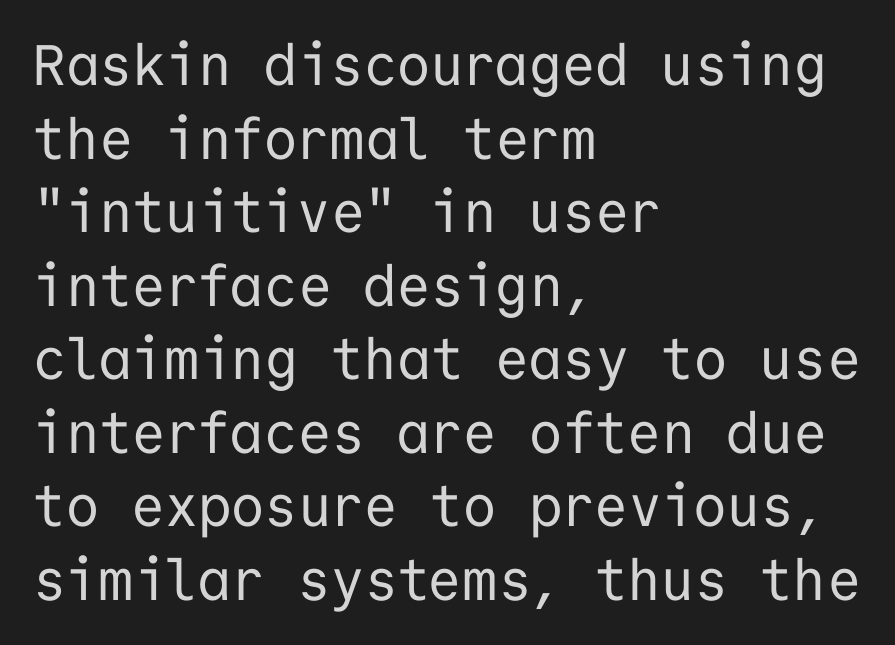
Q: Is the text bold? A: No.
Q: Is the text italic (slanted)? A: No, it is upright.
Q: Is the typeface a serif or a sans-serif typeface? A: Sans-serif.
Q: Is the text underlined? A: No.
Q: How is the paragraph aligned? A: Left-aligned.
Q: Is the spacing between letters normal or unusually wide? A: Normal.
Q: Is the spacing between lines tight, normal or loose? A: Normal.
Q: Width (condensed, normal, or wide)? A: Normal.
Q: Stroke contrast? A: Low.
Q: x-height? A: Medium.
Q: Monospaced? A: Yes.
